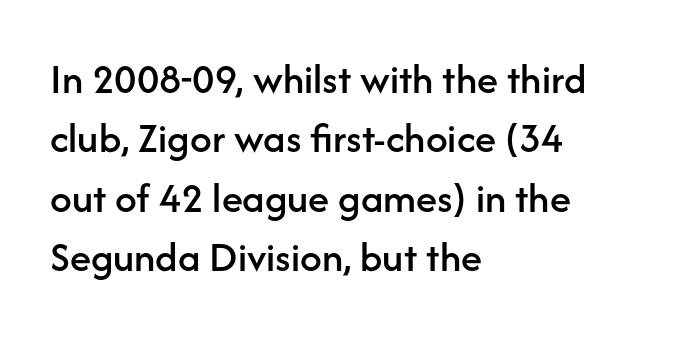
Posture: upright roman. Rows of type keep a routine distance in the vertical direction. Spacing between characters is what you'd get straight out of the box. Where is the straight margin? On the left.
